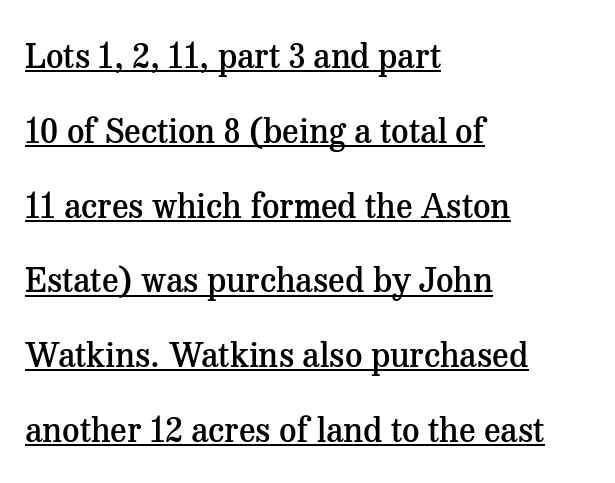
Underlined type. The letters stand upright; this is a roman face. Regarding leading, the lines here are spaced well apart. Summary of weight: moderately heavy, a semibold.
